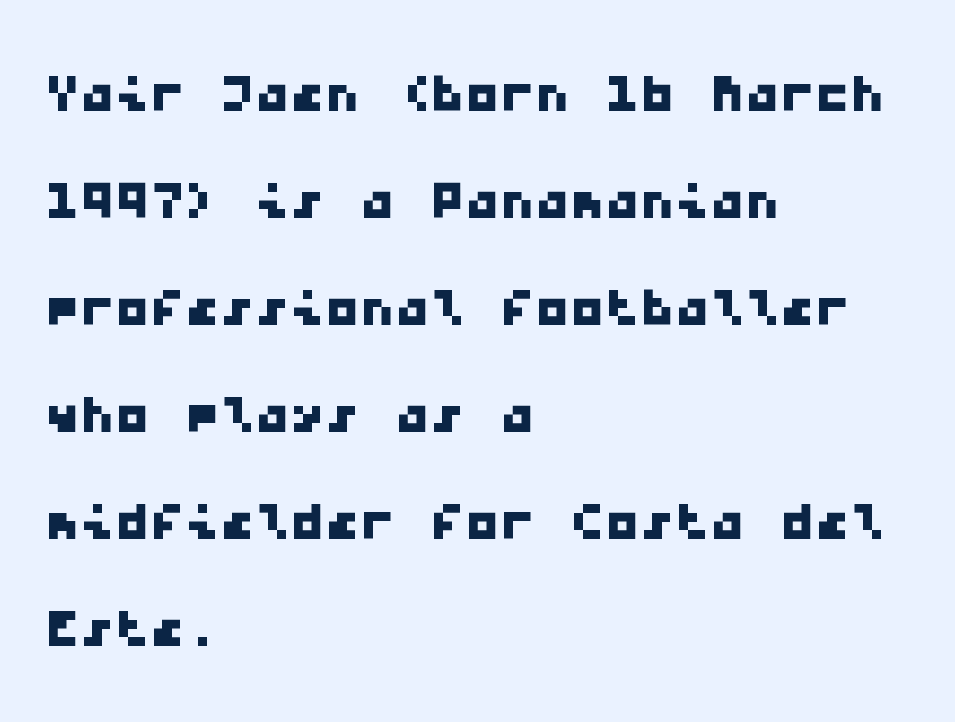
{"serif": "no", "width": "wide", "stroke_contrast": "low", "x_height": "medium", "monospaced": "yes", "underline": "no", "align": "left", "line_spacing": "normal", "line_spacing_ratio": 1.53, "letter_spacing": "normal", "letter_spacing_em": 0.0, "glyph_px": 70}
